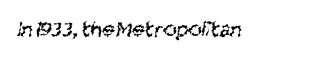
Between one letter and the next there's only the usual sliver of space. Weight: in the light-to-regular range. This rendering features lettering with no underline.
